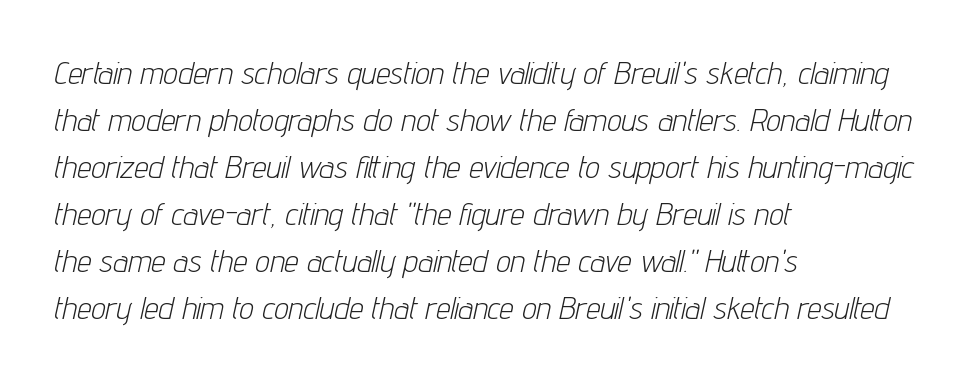
Q: Is the text bold? A: No.
Q: Is the text italic (slanted)? A: Yes, it leans right by about 12 degrees.
Q: Is the text underlined? A: No.
Q: How is the paragraph aligned? A: Left-aligned.
Q: Is the spacing between letters normal or unusually wide? A: Normal.
Q: Is the spacing between lines tight, normal or loose? A: Normal.
Q: Width (condensed, normal, or wide)? A: Condensed.
Q: Stroke contrast? A: Low.
Q: x-height? A: Medium.
Q: Monospaced? A: No.
